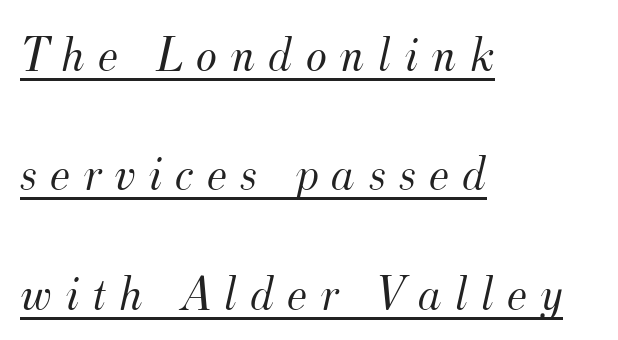
Does the lettering tilt? It does — this is italic. Proportional: the letters do not fall into vertical columns. Underline: present. Is there much room between lines? Yes — plenty of vertical air separates them. The line texture is sparse and dotted thanks to wide tracking. The characters are drawn with everyday or finer stroke widths.
